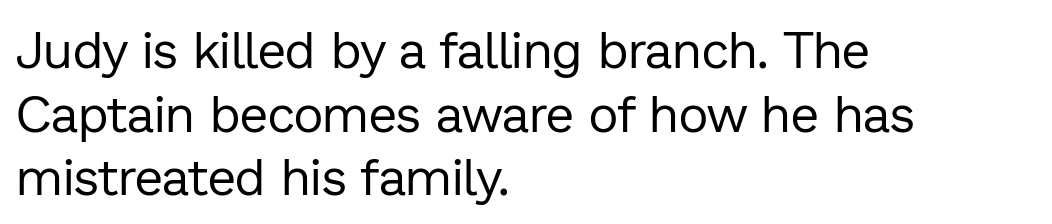
{"serif": "no", "italic": "no", "bold": "no", "weight": "regular", "width": "normal", "stroke_contrast": "low", "x_height": "medium", "monospaced": "no", "underline": "no", "align": "left", "line_spacing": "normal", "line_spacing_ratio": 1.25, "letter_spacing": "normal", "letter_spacing_em": 0.0, "glyph_px": 51}
